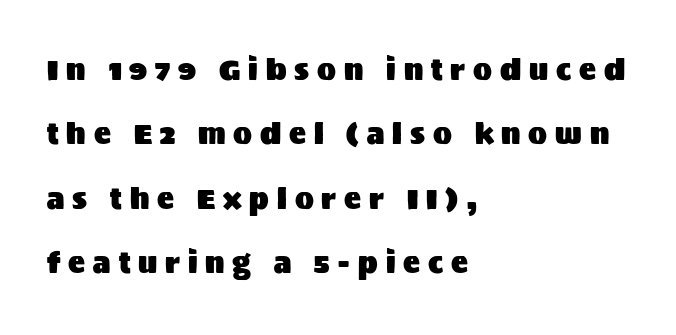
Between one letter and the next there's a generous, obvious gap. One glance says open: line gaps are wider than usual. Spacing verdict: proportional, widths tailored to each character. The gap between lines stays unmarked. No feet cap the strokes, marking this as sans-serif type. Is the block centered? No — it sits flush against the left margin.
